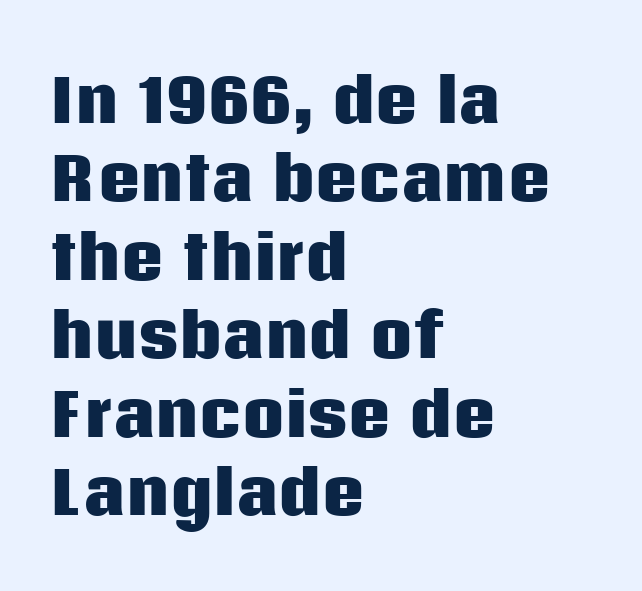
Look at the stroke-to-counter ratio: heavy, a bold. Are there feet on the stems? There aren't — it's a sans. The baseline area is clear. Evenly set lines give the paragraph a standard silhouette. Tracking here is standard; glyphs follow each other at the usual distance. Note the varied advance widths — an 'i' is clearly narrower than an 'm'.
